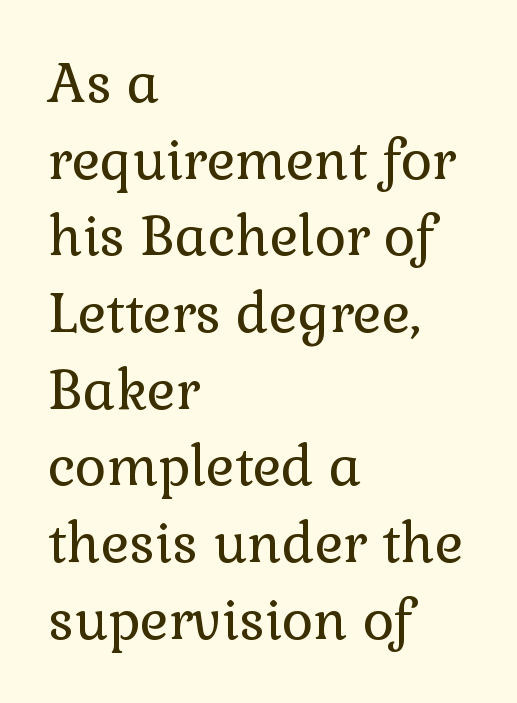
Q: Is the text bold? A: No.
Q: Is the text italic (slanted)? A: No, it is upright.
Q: Is the typeface a serif or a sans-serif typeface? A: Serif.
Q: Is the text underlined? A: No.
Q: How is the paragraph aligned? A: Left-aligned.
Q: Is the spacing between letters normal or unusually wide? A: Normal.
Q: Is the spacing between lines tight, normal or loose? A: Normal.
Q: Width (condensed, normal, or wide)? A: Normal.
Q: Stroke contrast? A: Low.
Q: x-height? A: Medium.
Q: Monospaced? A: No.
